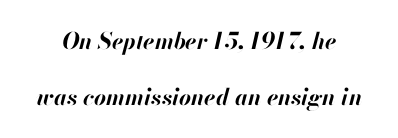
Q: Is the text bold? A: Yes.
Q: Is the text italic (slanted)? A: Yes, it leans right by about 13 degrees.
Q: Is the text underlined? A: No.
Q: Is the spacing between letters normal or unusually wide? A: Normal.
Q: Is the spacing between lines tight, normal or loose? A: Loose.
